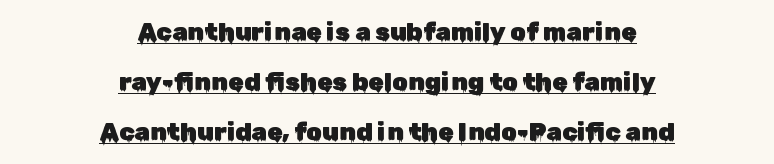
Q: Is the text italic (slanted)? A: No, it is upright.
Q: Is the text underlined? A: Yes.
Q: How is the paragraph aligned? A: Centered.
Q: Is the spacing between letters normal or unusually wide? A: Normal.
Q: Is the spacing between lines tight, normal or loose? A: Loose.
